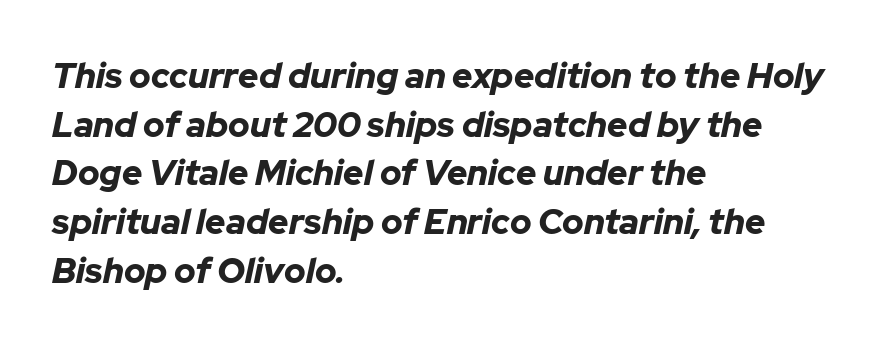
The image shows 35 px bold type, italic (leaning right); set left-aligned, normal line spacing (1.39x), normal letter spacing, not underlined; low stroke contrast and a medium x-height.
